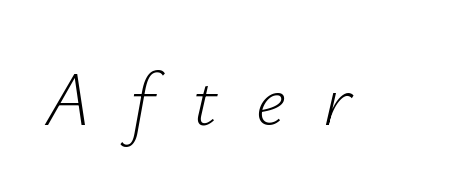
Q: Is the text bold? A: No.
Q: Is the text italic (slanted)? A: Yes, it leans right by about 12 degrees.
Q: Is the text underlined? A: No.
Q: Is the spacing between letters normal or unusually wide? A: Unusually wide.
Q: Width (condensed, normal, or wide)? A: Normal.
Q: Stroke contrast? A: Low.
Q: x-height? A: Small.
Q: Monospaced? A: No.
